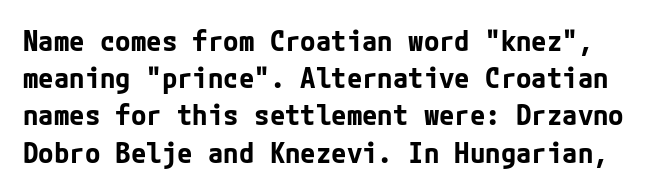
Q: Is the text bold? A: Yes.
Q: Is the text italic (slanted)? A: No, it is upright.
Q: Is the typeface a serif or a sans-serif typeface? A: Sans-serif.
Q: Is the text underlined? A: No.
Q: Is the spacing between letters normal or unusually wide? A: Normal.
Q: Is the spacing between lines tight, normal or loose? A: Normal.
Q: Width (condensed, normal, or wide)? A: Normal.
Q: Stroke contrast? A: Low.
Q: x-height? A: Medium.
